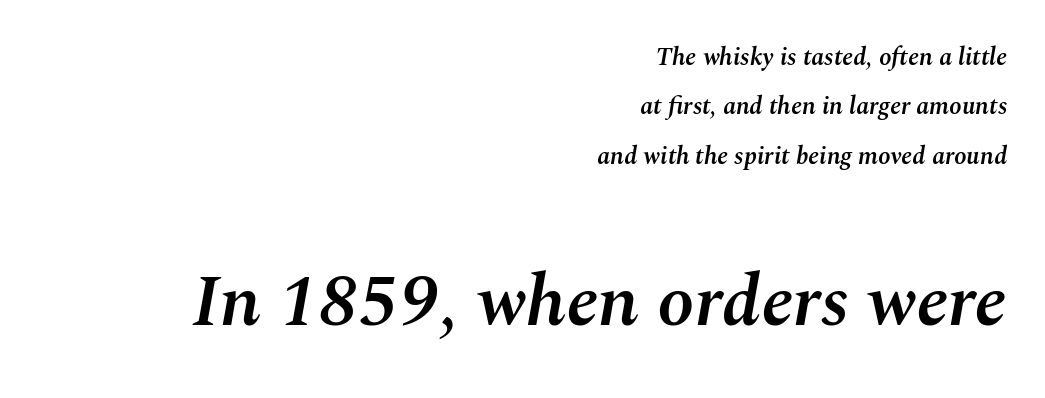
The image shows 74 px semibold type, italic (leaning right); set right-aligned, loose line spacing (1.98x), normal letter spacing, not underlined; the second (bottom) block is 2.96x larger; medium stroke contrast and a medium x-height.
